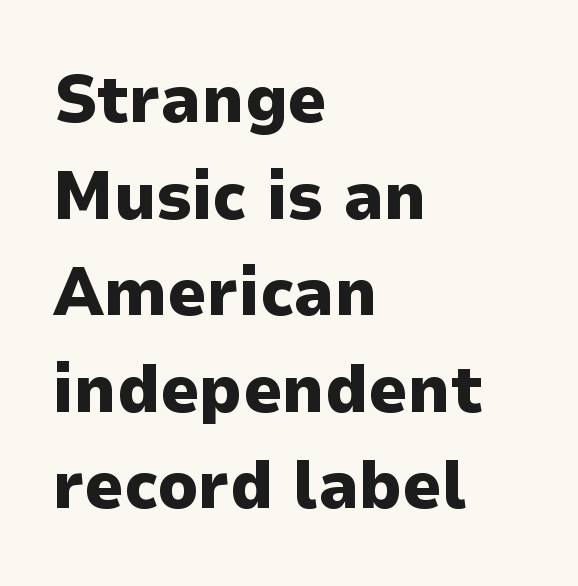
Q: Is the text bold? A: Yes.
Q: Is the text italic (slanted)? A: No, it is upright.
Q: Is the typeface a serif or a sans-serif typeface? A: Sans-serif.
Q: Is the text underlined? A: No.
Q: How is the paragraph aligned? A: Left-aligned.
Q: Is the spacing between letters normal or unusually wide? A: Normal.
Q: Is the spacing between lines tight, normal or loose? A: Normal.
Q: Width (condensed, normal, or wide)? A: Normal.
Q: Stroke contrast? A: Low.
Q: x-height? A: Medium.
Q: Monospaced? A: No.
